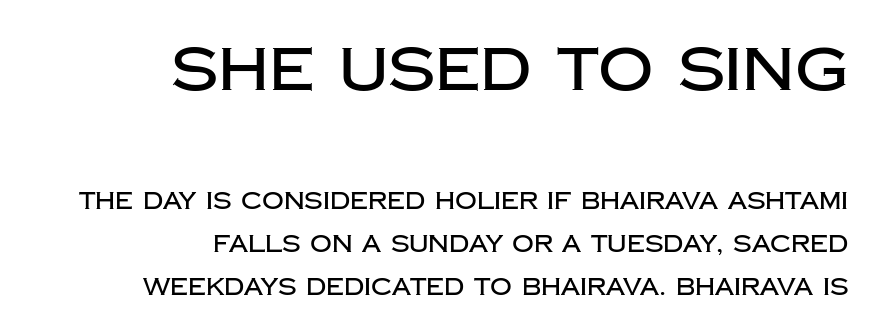
Q: Is the text italic (slanted)? A: No, it is upright.
Q: Is the typeface a serif or a sans-serif typeface? A: Sans-serif.
Q: Is the text underlined? A: No.
Q: How is the paragraph aligned? A: Right-aligned.
Q: Is the spacing between letters normal or unusually wide? A: Normal.
Q: Which block of text is set in a larger size, the first (top) or the second (bottom)? A: The first (top) one.
Q: Width (condensed, normal, or wide)? A: Normal.
Q: Stroke contrast? A: Low.
Q: x-height? A: Large.
Q: Monospaced? A: No.
